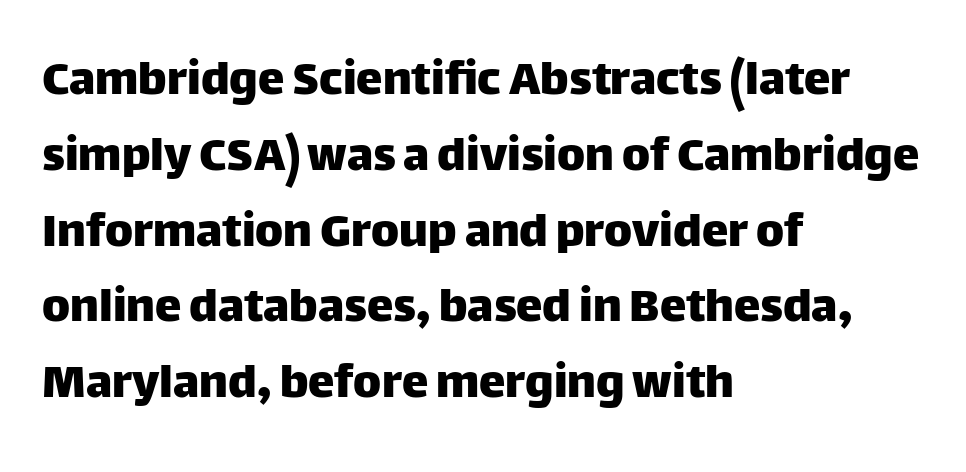
Q: Is the text italic (slanted)? A: No, it is upright.
Q: Is the typeface a serif or a sans-serif typeface? A: Sans-serif.
Q: Is the text underlined? A: No.
Q: How is the paragraph aligned? A: Left-aligned.
Q: Is the spacing between letters normal or unusually wide? A: Normal.
Q: Is the spacing between lines tight, normal or loose? A: Normal.
Q: Width (condensed, normal, or wide)? A: Normal.
Q: Stroke contrast? A: Low.
Q: x-height? A: Large.
Q: Monospaced? A: No.
